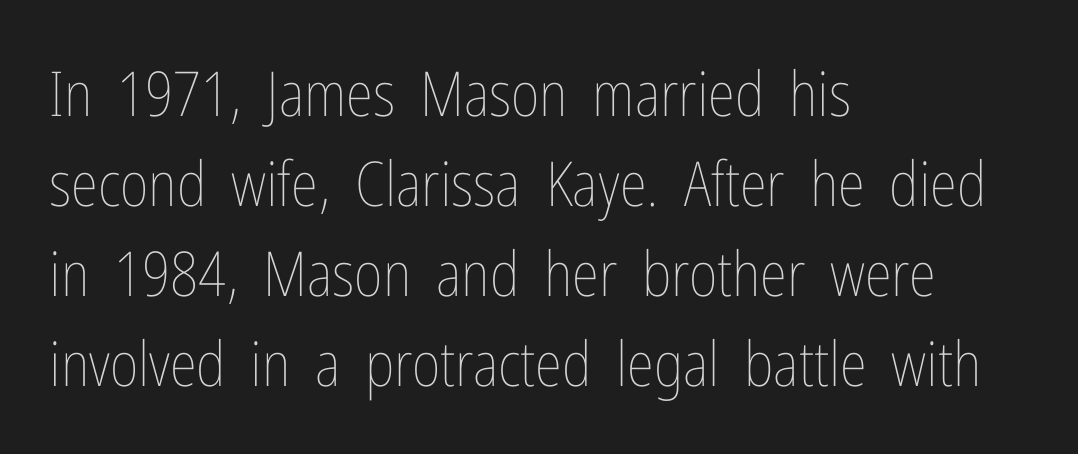
Q: Is the text bold? A: No.
Q: Is the text italic (slanted)? A: No, it is upright.
Q: Is the text underlined? A: No.
Q: How is the paragraph aligned? A: Left-aligned.
Q: Is the spacing between letters normal or unusually wide? A: Normal.
Q: Is the spacing between lines tight, normal or loose? A: Normal.
Q: Width (condensed, normal, or wide)? A: Condensed.
Q: Stroke contrast? A: Low.
Q: x-height? A: Medium.
Q: Monospaced? A: No.
